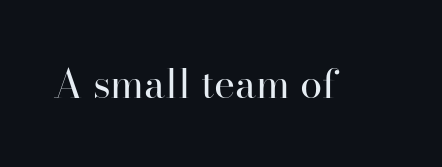
Q: Is the text bold? A: No.
Q: Is the text italic (slanted)? A: No, it is upright.
Q: Is the typeface a serif or a sans-serif typeface? A: Serif.
Q: Is the text underlined? A: No.
Q: Is the spacing between letters normal or unusually wide? A: Normal.
Q: Width (condensed, normal, or wide)? A: Normal.
Q: Stroke contrast? A: High.
Q: x-height? A: Small.
Q: Monospaced? A: No.
